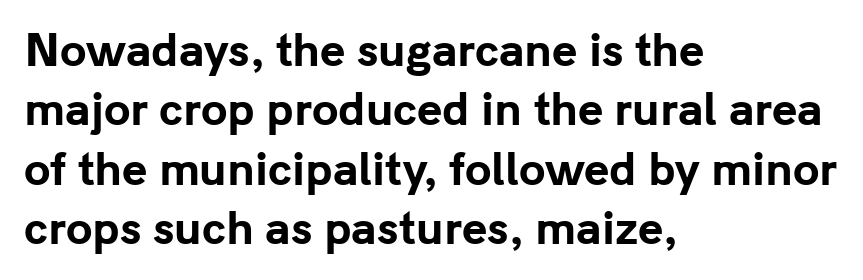
Q: Is the text bold? A: Yes.
Q: Is the text italic (slanted)? A: No, it is upright.
Q: Is the typeface a serif or a sans-serif typeface? A: Sans-serif.
Q: Is the text underlined? A: No.
Q: How is the paragraph aligned? A: Left-aligned.
Q: Is the spacing between letters normal or unusually wide? A: Normal.
Q: Is the spacing between lines tight, normal or loose? A: Normal.
Q: Width (condensed, normal, or wide)? A: Normal.
Q: Stroke contrast? A: Low.
Q: x-height? A: Medium.
Q: Monospaced? A: No.
